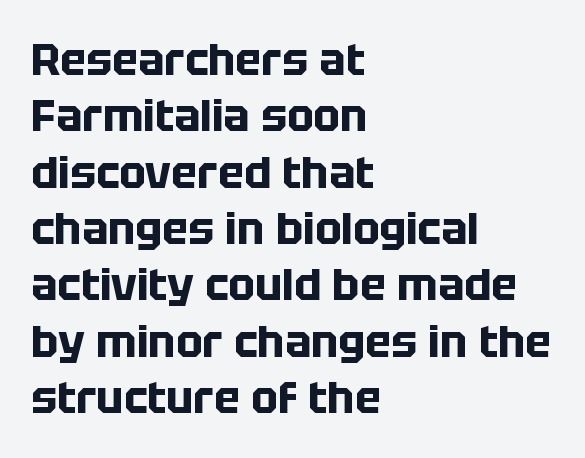
{"serif": "no", "italic": "no", "bold": "yes", "weight": "bold", "width": "normal", "stroke_contrast": "low", "x_height": "large", "monospaced": "no", "underline": "no", "align": "left", "line_spacing": "normal", "line_spacing_ratio": 1.28, "letter_spacing": "normal", "letter_spacing_em": 0.0, "glyph_px": 44}
